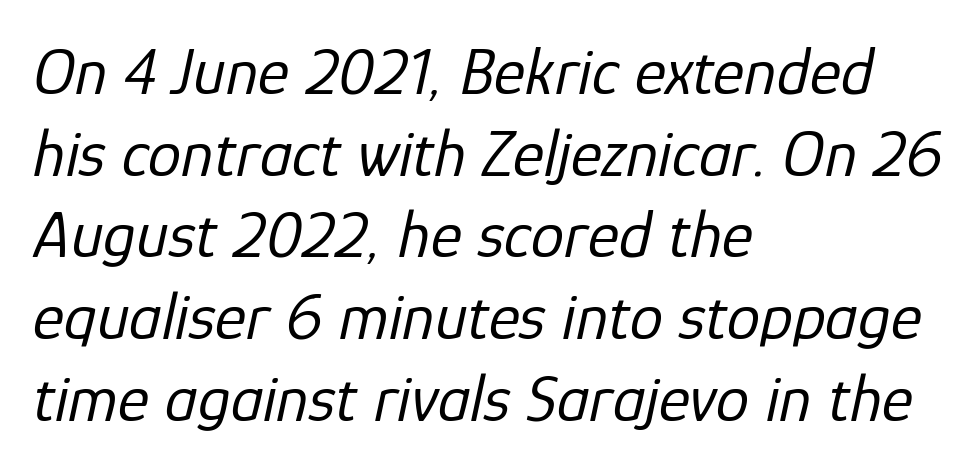
Spacing between characters is what you'd get straight out of the box. Each row of text sits above clean, open space. A student would call this left alignment; a typographer would say flush left, rag right. Stroke thickness stays within the range of a standard reading face or lighter. Is this a fixed-width face? No — the glyphs have proportional, varying widths.
